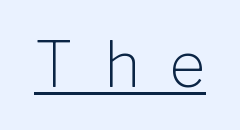
Q: Is the text bold? A: No.
Q: Is the text italic (slanted)? A: No, it is upright.
Q: Is the typeface a serif or a sans-serif typeface? A: Sans-serif.
Q: Is the text underlined? A: Yes.
Q: Is the spacing between letters normal or unusually wide? A: Unusually wide.
Q: Width (condensed, normal, or wide)? A: Normal.
Q: Stroke contrast? A: Low.
Q: x-height? A: Medium.
Q: Monospaced? A: No.
